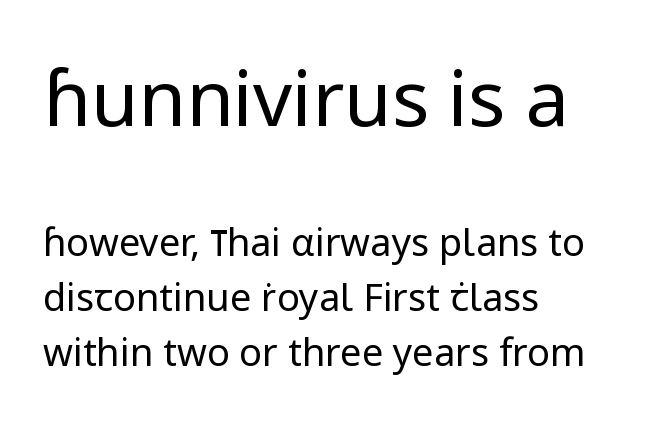
{"serif": "no", "italic": "no", "bold": "no", "weight": "regular", "width": "normal", "stroke_contrast": "low", "x_height": "medium", "monospaced": "no", "underline": "no", "align": "left", "line_spacing": "normal", "line_spacing_ratio": 1.44, "letter_spacing": "normal", "letter_spacing_em": 0.0, "larger_block": "first", "size_ratio": 2.03, "glyph_px": 77}
